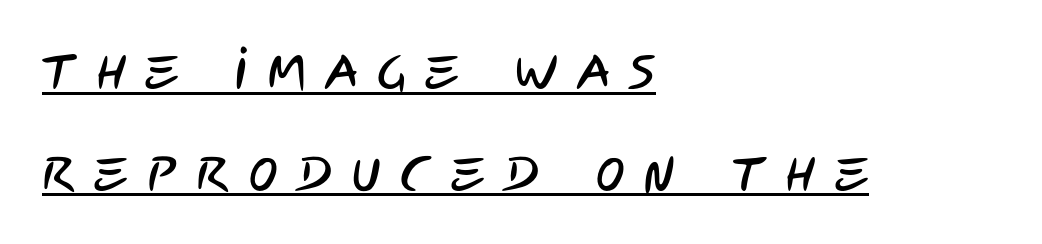
Line spacing here is loose. Like a heading marked for emphasis, these lines bear an underscore. These lines are composed in type without serifs. The rendering uses natural spacing where letterforms have individual widths. Characters follow at a spacing far wider than the type designer built in. The paragraph has a hard left edge and a soft right edge.
